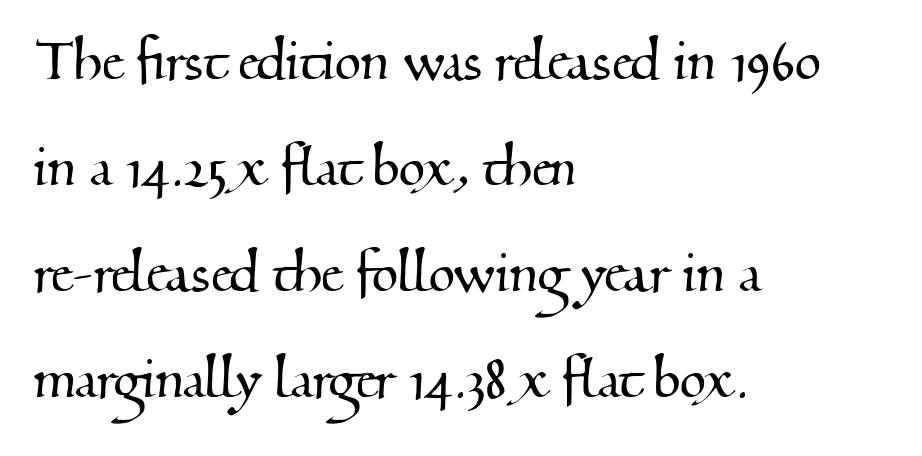
Spacing between characters is what you'd get straight out of the box. A classic flush-left, rag-right setting is used for this passage. Is there much room between lines? A standard amount, neither cramped nor airy. The area under the type is left untouched. Do the characters align in a grid? No, the font is proportional.
